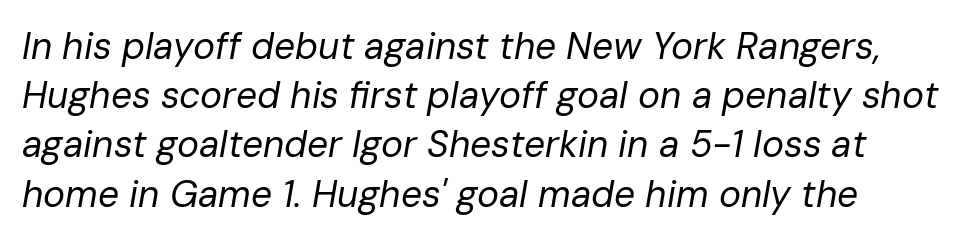
The image shows 37 px regular-weight type, italic (leaning right); set normal line spacing (1.33x), normal letter spacing, not underlined; low stroke contrast and a medium x-height.
